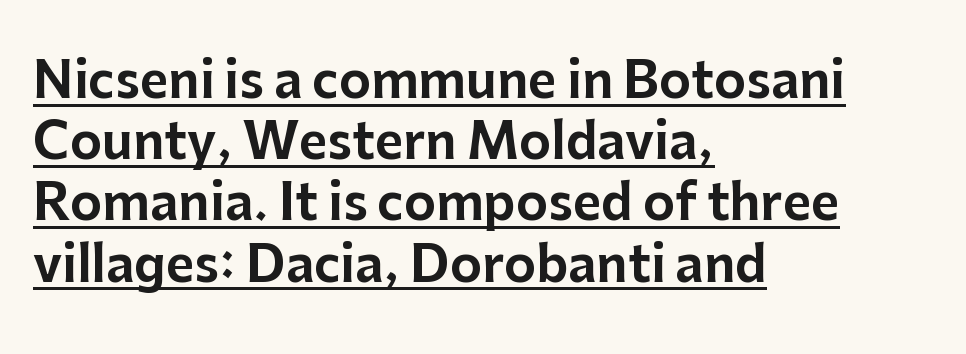
Each word holds together tightly as a unit, with standard inter-letter gaps. The compositor pushed each line to the left boundary. Stroke terminals: plain, sans-serif. Quick note: interline space is typical.
